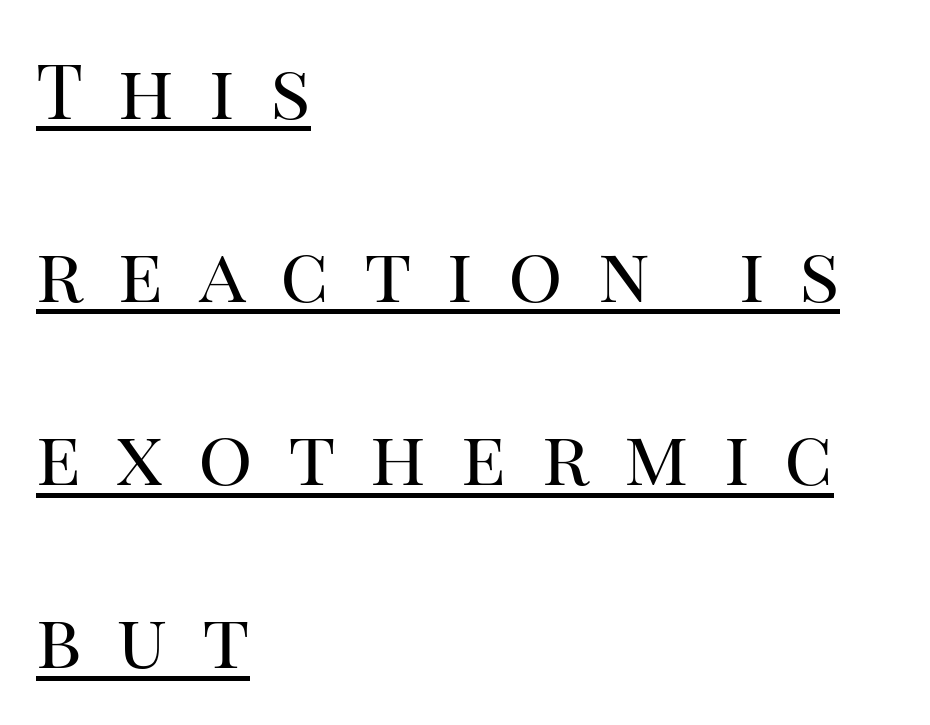
{"serif": "yes", "italic": "no", "bold": "no", "weight": "regular", "width": "normal", "stroke_contrast": "high", "x_height": "large", "monospaced": "no", "underline": "yes", "align": "left", "line_spacing": "loose", "line_spacing_ratio": 2.41, "letter_spacing": "wide", "letter_spacing_em": 0.46, "glyph_px": 76}
